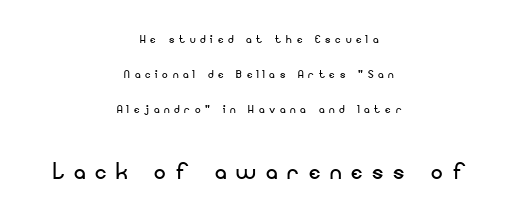
Q: Is the text bold? A: No.
Q: Is the text italic (slanted)? A: No, it is upright.
Q: Is the typeface a serif or a sans-serif typeface? A: Sans-serif.
Q: Is the text underlined? A: No.
Q: How is the paragraph aligned? A: Centered.
Q: Is the spacing between letters normal or unusually wide? A: Unusually wide.
Q: Is the spacing between lines tight, normal or loose? A: Loose.
Q: Which block of text is set in a larger size, the first (top) or the second (bottom)? A: The second (bottom) one.
Q: Width (condensed, normal, or wide)? A: Normal.
Q: Stroke contrast? A: Low.
Q: x-height? A: Small.
Q: Monospaced? A: No.
